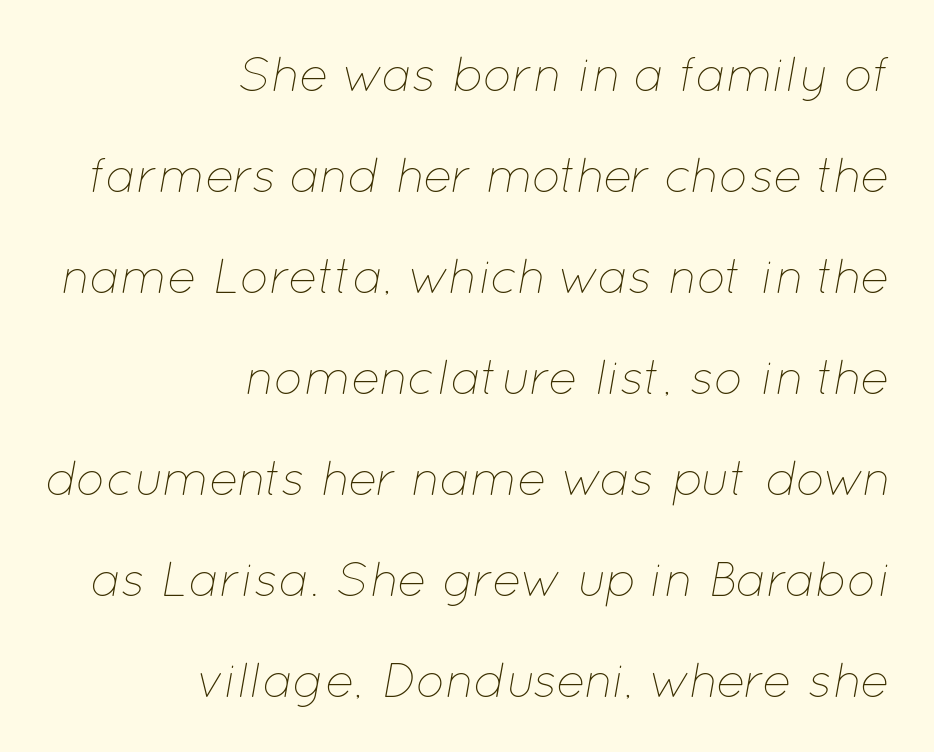
Q: Is the text bold? A: No.
Q: Is the text italic (slanted)? A: Yes, it leans right by about 12 degrees.
Q: Is the text underlined? A: No.
Q: How is the paragraph aligned? A: Right-aligned.
Q: Is the spacing between letters normal or unusually wide? A: Normal.
Q: Is the spacing between lines tight, normal or loose? A: Loose.
Q: Width (condensed, normal, or wide)? A: Normal.
Q: Stroke contrast? A: Low.
Q: x-height? A: Medium.
Q: Monospaced? A: No.
